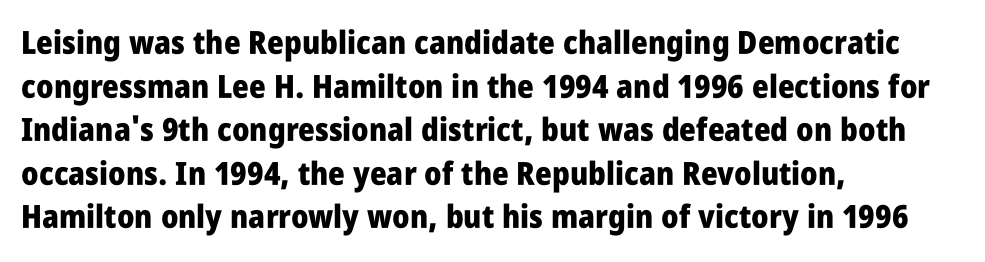
The gaps between neighbouring characters are ordinary and unremarkable. The lettering holds an erect, upright posture throughout. Where is the straight margin? On the left. Students, observe: this is what conventionally led text looks like.
